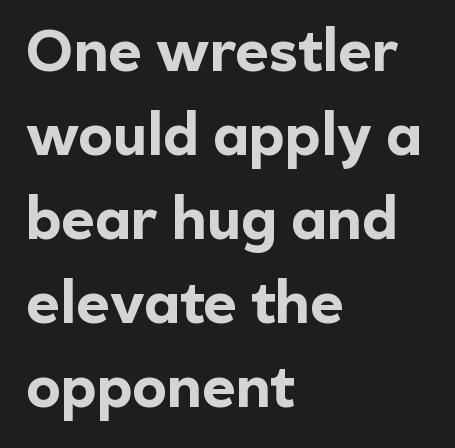
The image shows 58 px bold sans-serif type, upright; set left-aligned, normal line spacing (1.45x), normal letter spacing, not underlined; a medium x-height.
